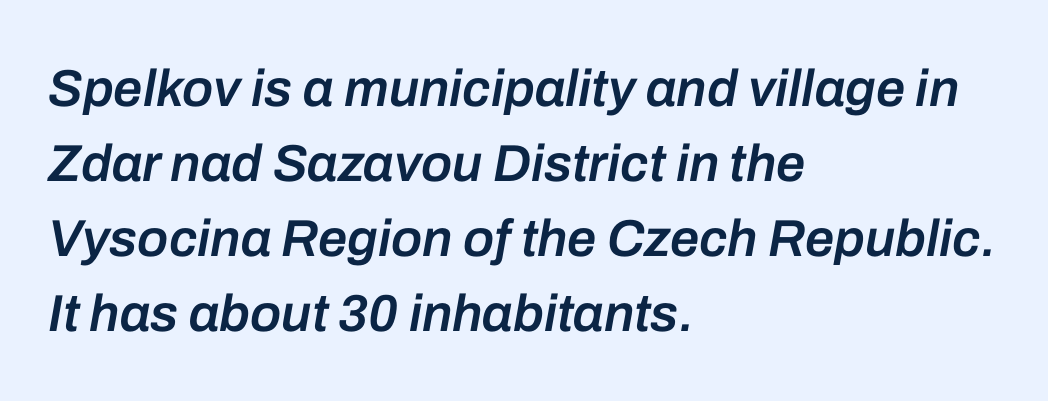
Q: Is the text bold? A: Semi-bold.
Q: Is the text italic (slanted)? A: Yes, it leans right by about 10 degrees.
Q: Is the text underlined? A: No.
Q: How is the paragraph aligned? A: Left-aligned.
Q: Is the spacing between letters normal or unusually wide? A: Normal.
Q: Is the spacing between lines tight, normal or loose? A: Normal.
Q: Width (condensed, normal, or wide)? A: Normal.
Q: Stroke contrast? A: Low.
Q: x-height? A: Medium.
Q: Monospaced? A: No.
